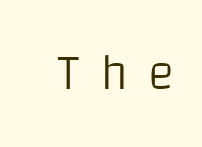
The image shows 50 px light sans-serif type, upright; set unusually wide letter spacing (+0.41 em), not underlined; low stroke contrast and a large x-height.
